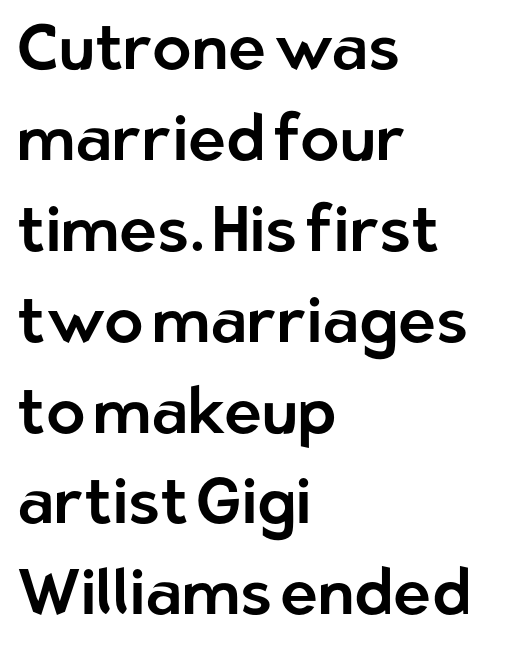
The image shows 64 px sans-serif type, upright; set left-aligned, normal line spacing (1.42x), normal letter spacing, not underlined; low stroke contrast and a medium x-height.
